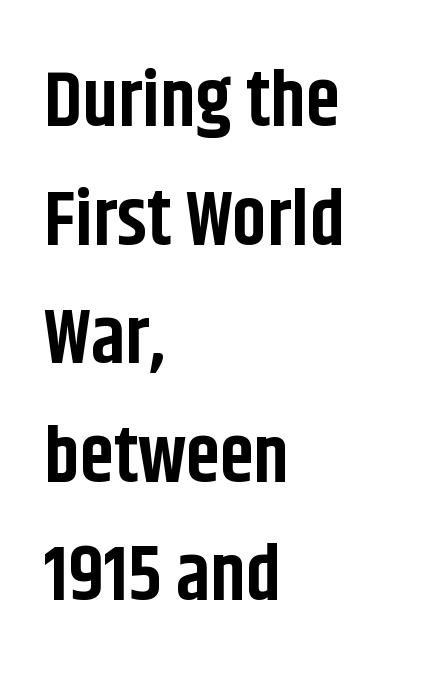
Q: Is the text bold? A: Yes.
Q: Is the text italic (slanted)? A: No, it is upright.
Q: Is the typeface a serif or a sans-serif typeface? A: Sans-serif.
Q: Is the text underlined? A: No.
Q: How is the paragraph aligned? A: Left-aligned.
Q: Is the spacing between letters normal or unusually wide? A: Normal.
Q: Is the spacing between lines tight, normal or loose? A: Normal.
Q: Width (condensed, normal, or wide)? A: Condensed.
Q: Stroke contrast? A: Low.
Q: x-height? A: Large.
Q: Monospaced? A: No.
